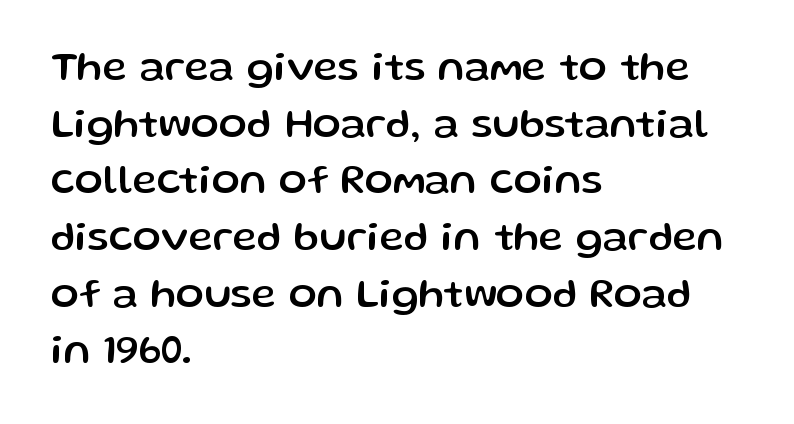
{"serif": "no", "italic": "no", "width": "normal", "stroke_contrast": "low", "x_height": "medium", "monospaced": "no", "underline": "no", "align": "left", "line_spacing": "normal", "line_spacing_ratio": 1.35, "letter_spacing": "normal", "letter_spacing_em": 0.0, "glyph_px": 42}
